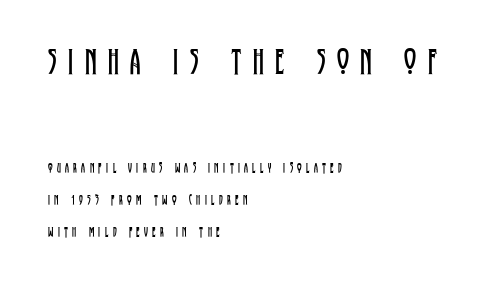
The image shows 37 px regular-weight, condensed serif type, upright; set left-aligned, loose line spacing (2.3x), unusually wide letter spacing (+0.31 em), not underlined; the first (top) block is 2.64x larger; low stroke contrast and a large x-height.
